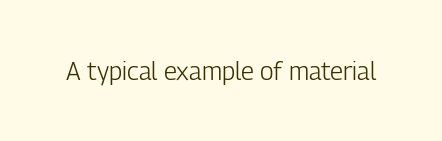
Q: Is the text bold? A: No.
Q: Is the text italic (slanted)? A: No, it is upright.
Q: Is the text underlined? A: No.
Q: Is the spacing between letters normal or unusually wide? A: Normal.
